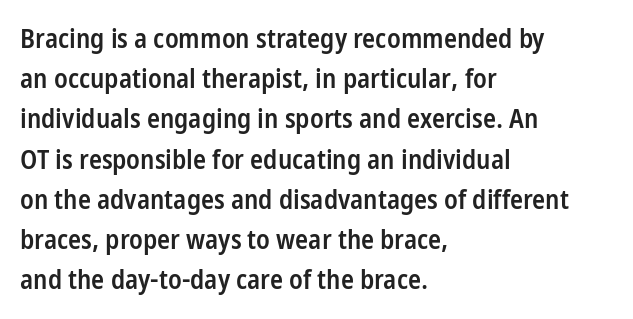
The image shows 27 px text type, upright; set left-aligned, normal line spacing (1.49x), normal letter spacing, not underlined.
